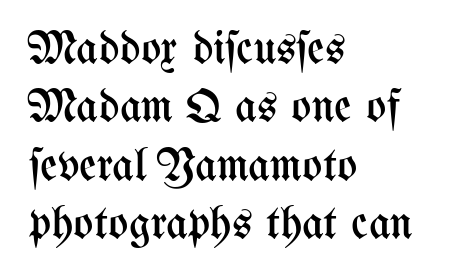
Q: Is the text bold? A: No.
Q: Is the text italic (slanted)? A: No, it is upright.
Q: Is the text underlined? A: No.
Q: How is the paragraph aligned? A: Left-aligned.
Q: Is the spacing between letters normal or unusually wide? A: Normal.
Q: Width (condensed, normal, or wide)? A: Condensed.
Q: Stroke contrast? A: Medium.
Q: x-height? A: Medium.
Q: Monospaced? A: No.
